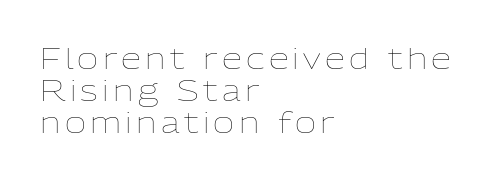
{"italic": "no", "bold": "no", "weight": "thin", "width": "normal", "stroke_contrast": "low", "x_height": "medium", "monospaced": "no", "underline": "no", "align": "left", "line_spacing": "tight", "line_spacing_ratio": 1.1, "glyph_px": 29}
